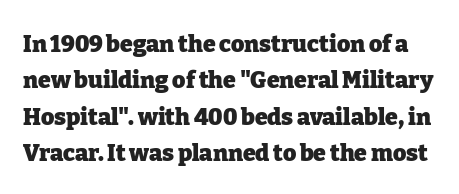
The font's upright variant was chosen for this text. If you measured baseline to baseline, you'd find a middling distance. Nothing unusual about the tracking: characters are spaced as the font intends. In terms of weight, the rendering is a true, heavy bold.
